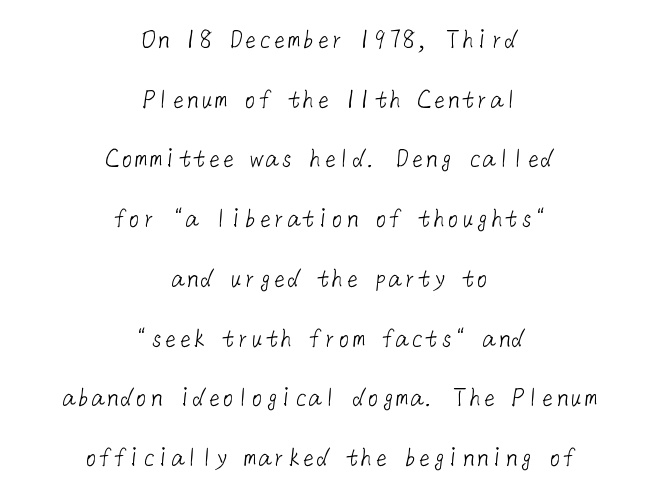
Q: Is the text bold? A: No.
Q: Is the typeface a serif or a sans-serif typeface? A: Sans-serif.
Q: Is the text underlined? A: No.
Q: How is the paragraph aligned? A: Centered.
Q: Is the spacing between letters normal or unusually wide? A: Normal.
Q: Is the spacing between lines tight, normal or loose? A: Loose.
Q: Width (condensed, normal, or wide)? A: Normal.
Q: Stroke contrast? A: Low.
Q: x-height? A: Medium.
